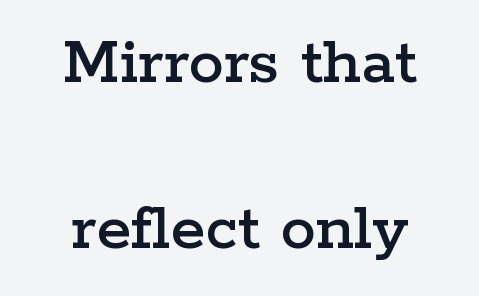
Q: Is the text italic (slanted)? A: No, it is upright.
Q: Is the typeface a serif or a sans-serif typeface? A: Serif.
Q: Is the text underlined? A: No.
Q: How is the paragraph aligned? A: Centered.
Q: Is the spacing between letters normal or unusually wide? A: Normal.
Q: Is the spacing between lines tight, normal or loose? A: Loose.
Q: Width (condensed, normal, or wide)? A: Wide.
Q: Stroke contrast? A: Low.
Q: x-height? A: Medium.
Q: Monospaced? A: No.
